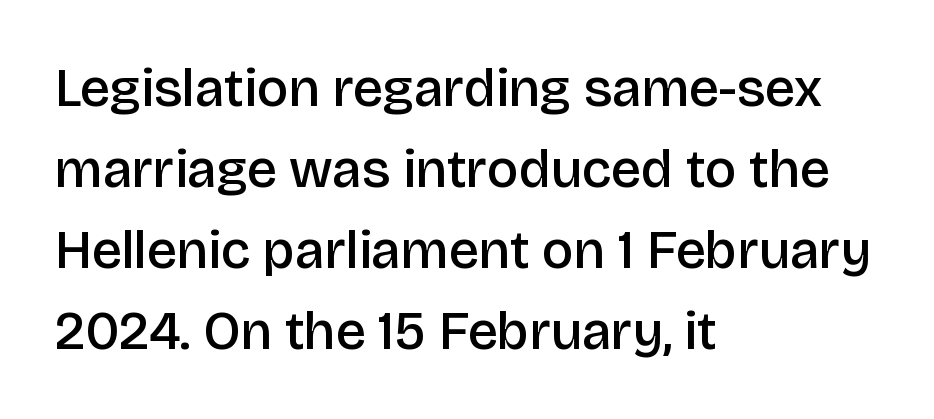
The rendering anchors every line to the left-hand side. Rule under the text: the space is simply empty. Does the weight exceed regular? Yes, but only to semibold. Looks like regular typesetting: each glyph gets only the width it needs. The rendering shows plain stroke endings on the letterforms — a sans-serif design.
